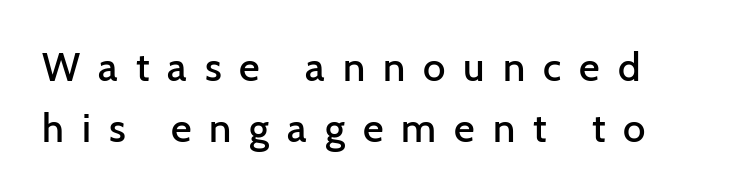
If you drew a line through each stem, it would be perfectly vertical. Regular leading. Heft: intermediate — a semibold. This sample has the flowing, uneven cadence of proportional lettering. The gap between lines stays unmarked.
